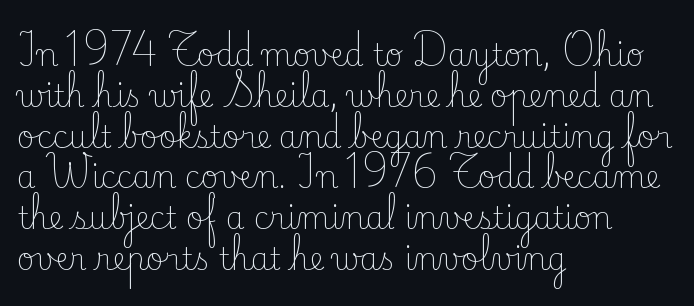
The cut favours lightness, reaching ordinary text weight at its darkest. Rule under the text: the space is simply empty. The lines sit at an ordinary, default distance from one another. Posture: vertical. The type is set solid horizontally, with unmodified tracking.
